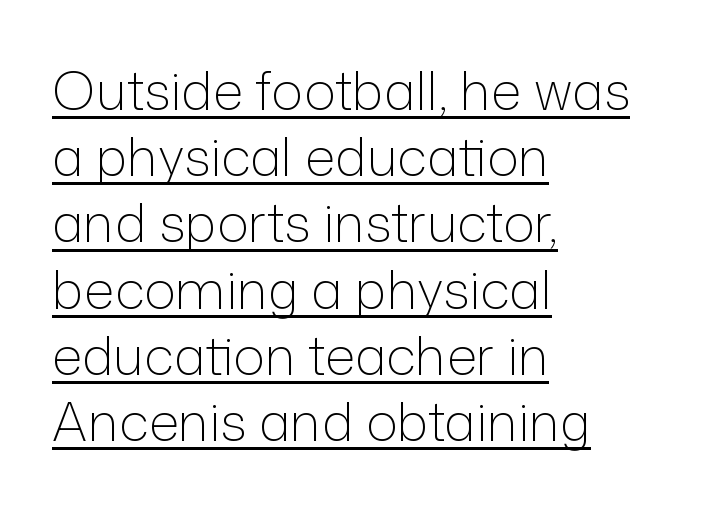
{"serif": "no", "italic": "no", "bold": "no", "weight": "light", "width": "normal", "stroke_contrast": "low", "x_height": "medium", "monospaced": "no", "underline": "yes", "align": "left", "line_spacing": "normal", "line_spacing_ratio": 1.25, "letter_spacing": "normal", "letter_spacing_em": 0.0, "glyph_px": 53}
